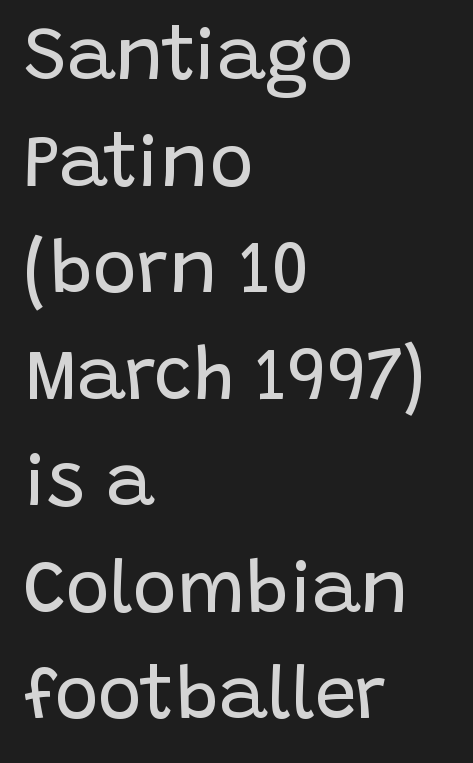
Q: Is the text bold? A: No.
Q: Is the text italic (slanted)? A: No, it is upright.
Q: Is the typeface a serif or a sans-serif typeface? A: Sans-serif.
Q: Is the text underlined? A: No.
Q: How is the paragraph aligned? A: Left-aligned.
Q: Is the spacing between letters normal or unusually wide? A: Normal.
Q: Is the spacing between lines tight, normal or loose? A: Normal.
Q: Width (condensed, normal, or wide)? A: Normal.
Q: Stroke contrast? A: Low.
Q: x-height? A: Large.
Q: Monospaced? A: No.
